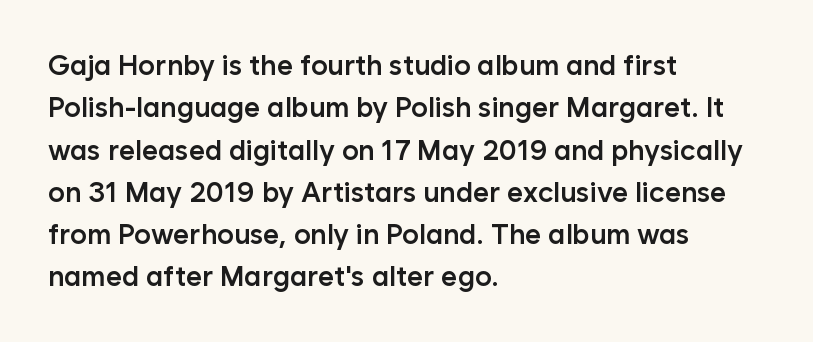
How are the letters spaced? Ordinarily, with no added tracking. This rendering features lettering with no underline. Note the varied advance widths — an 'i' is clearly narrower than an 'm'. These lines were composed using upright roman letters. A semibold gives these letters moderate extra thickness, short of bold.
